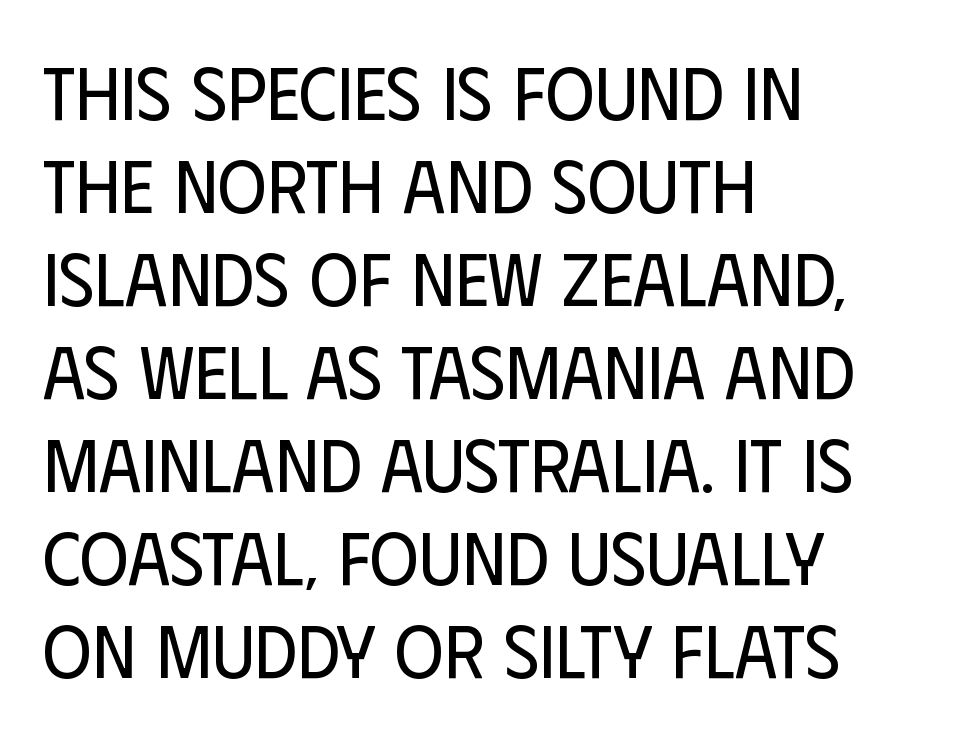
{"serif": "no", "italic": "no", "bold": "no", "weight": "regular", "width": "condensed", "stroke_contrast": "low", "x_height": "large", "monospaced": "no", "underline": "no", "align": "left", "line_spacing_ratio": 1.24, "letter_spacing": "normal", "letter_spacing_em": 0.0, "glyph_px": 75}
